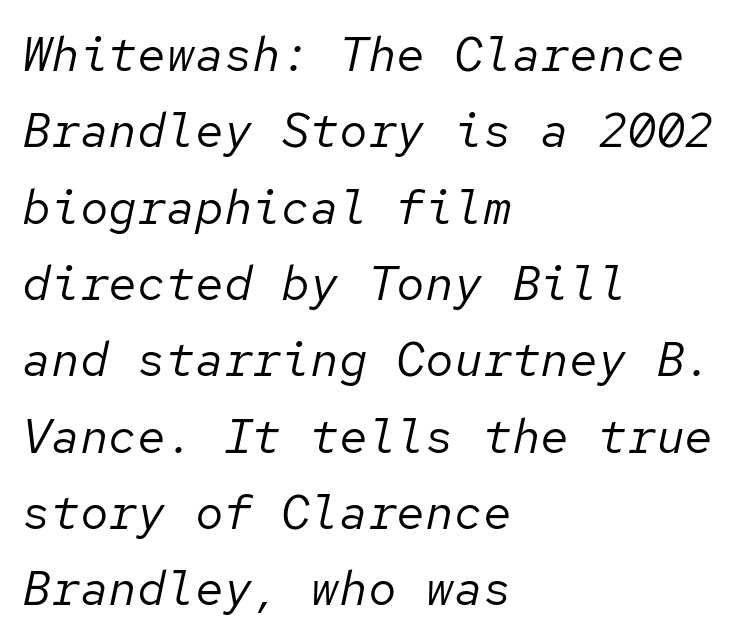
Q: Is the text bold? A: No.
Q: Is the text italic (slanted)? A: Yes, it leans right by about 12 degrees.
Q: Is the text underlined? A: No.
Q: How is the paragraph aligned? A: Left-aligned.
Q: Is the spacing between letters normal or unusually wide? A: Normal.
Q: Is the spacing between lines tight, normal or loose? A: Normal.
Q: Width (condensed, normal, or wide)? A: Normal.
Q: Stroke contrast? A: Low.
Q: x-height? A: Medium.
Q: Monospaced? A: Yes.
